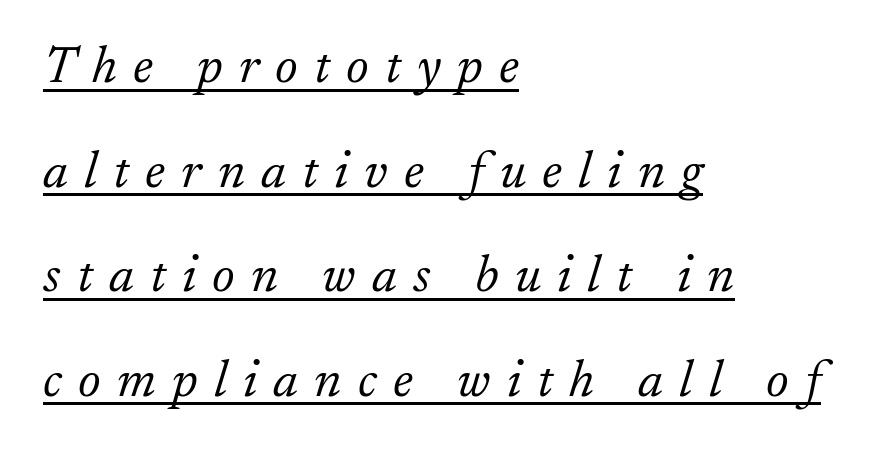
{"serif": "yes", "italic": "yes", "lean": "right", "slant_degrees": 17, "bold": "no", "weight": "light", "width": "normal", "stroke_contrast": "low", "x_height": "small", "monospaced": "no", "underline": "yes", "align": "left", "line_spacing": "loose", "line_spacing_ratio": 2.01, "letter_spacing": "wide", "letter_spacing_em": 0.31, "glyph_px": 52}
